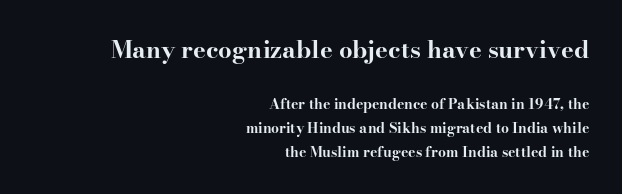
The space beneath each line is pristine and unruled. Notice how the passage keeps a crisp vertical edge on the right only. Typesetter's note — upper block bumped up in size, lower block left smaller. Italic: no, the glyphs are upright roman. How are the letters spaced? Ordinarily, with no added tracking.
